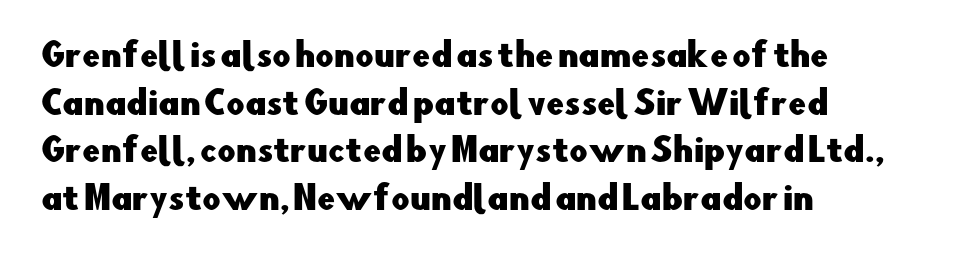
{"serif": "no", "italic": "no", "width": "normal", "stroke_contrast": "low", "x_height": "small", "monospaced": "no", "underline": "no", "align": "left", "line_spacing": "normal", "line_spacing_ratio": 1.49, "letter_spacing": "normal", "letter_spacing_em": 0.0, "glyph_px": 32}
